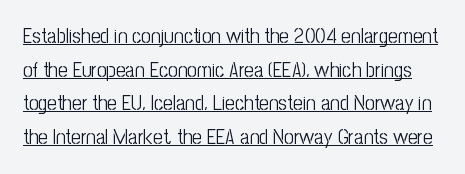
The image shows 21 px text type, upright; set normal line spacing (1.6x), normal letter spacing, underlined.
